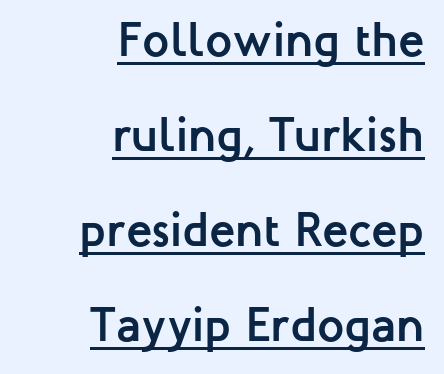
{"serif": "no", "italic": "no", "bold": "yes", "weight": "semibold", "width": "normal", "stroke_contrast": "low", "x_height": "medium", "monospaced": "no", "underline": "yes", "align": "right", "line_spacing": "loose", "line_spacing_ratio": 1.98, "letter_spacing": "normal", "letter_spacing_em": 0.0, "glyph_px": 48}
